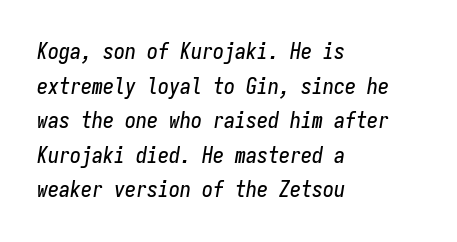
The passage shown has conventional tracking throughout. Style check: oblique. A clean baseline with only descenders dipping below it. This rendering uses left alignment, leaving the right contour irregular. In terms of leading, this rendering sits right in the middle.
